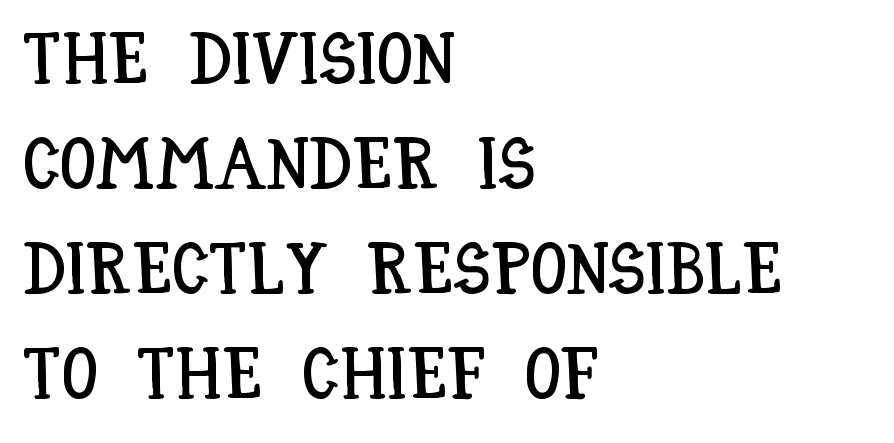
This sample uses an upright cut, with every glyph sitting square on the baseline. Rows of type keep a routine distance in the vertical direction. A typesetter would call this proportional, since set widths differ per character. Default kerning and tracking; the words read as compact shapes.
